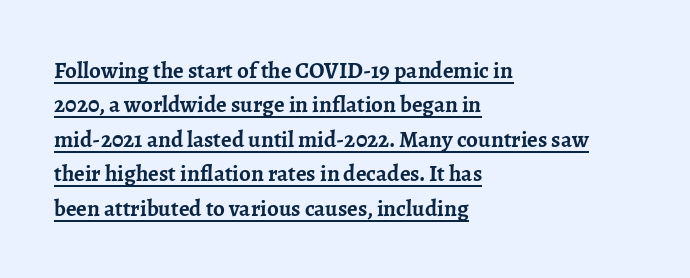
Q: Is the text bold? A: Yes.
Q: Is the text italic (slanted)? A: No, it is upright.
Q: Is the text underlined? A: Yes.
Q: How is the paragraph aligned? A: Left-aligned.
Q: Is the spacing between letters normal or unusually wide? A: Normal.
Q: Is the spacing between lines tight, normal or loose? A: Normal.
